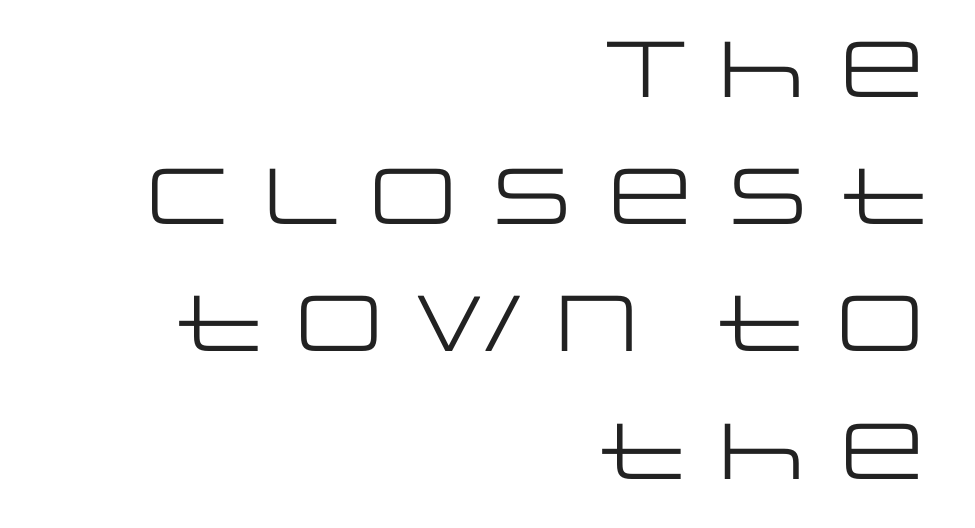
The line texture is even and compact thanks to regular tracking. This sample is right-justified, so line beginnings fall wherever the words allow. The block of text has a typical density, with ordinary space between rows. The face used here is proportionally spaced, like ordinary book or web type. The face looks like a standard text weight, possibly lighter. This rendering employs a face without finishing strokes, i.e., a sans-serif.
